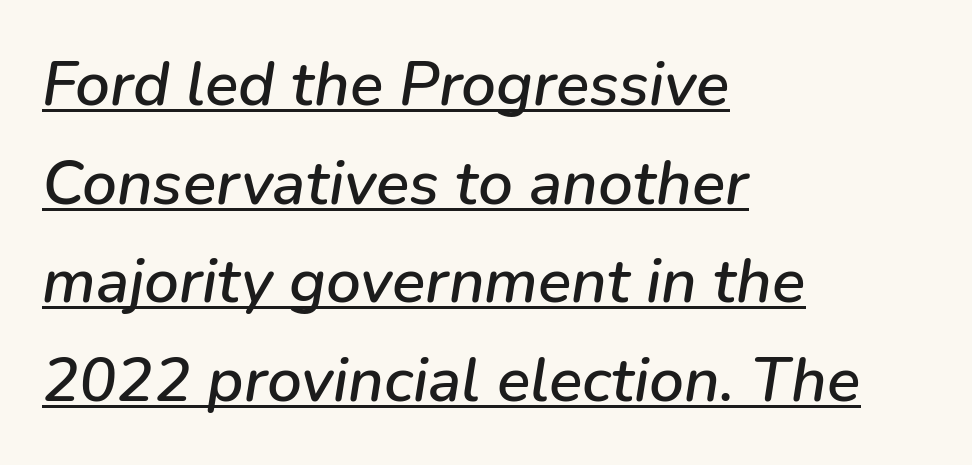
The specimen includes a rule beneath the text block's lines. Short and long lines alike share a common starting point at left. Notice how descenders clear the ascenders below comfortably — that's standard leading. Varying glyph widths throughout — classic text-font behaviour.
